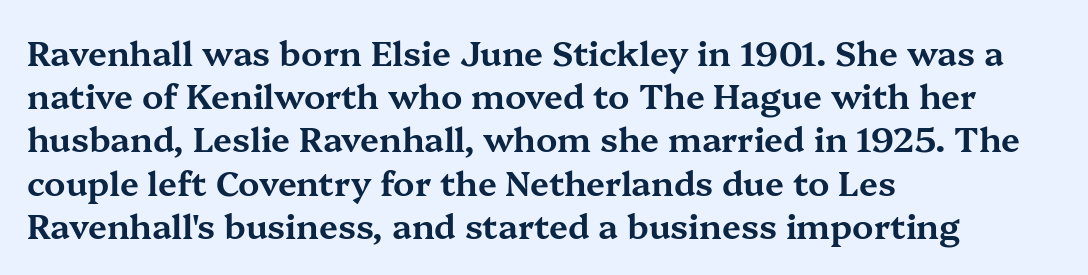
{"serif": "yes", "italic": "no", "width": "wide", "stroke_contrast": "medium", "x_height": "medium", "monospaced": "no", "underline": "no", "align": "left", "line_spacing": "normal", "line_spacing_ratio": 1.27, "letter_spacing": "normal", "letter_spacing_em": 0.0, "glyph_px": 34}
